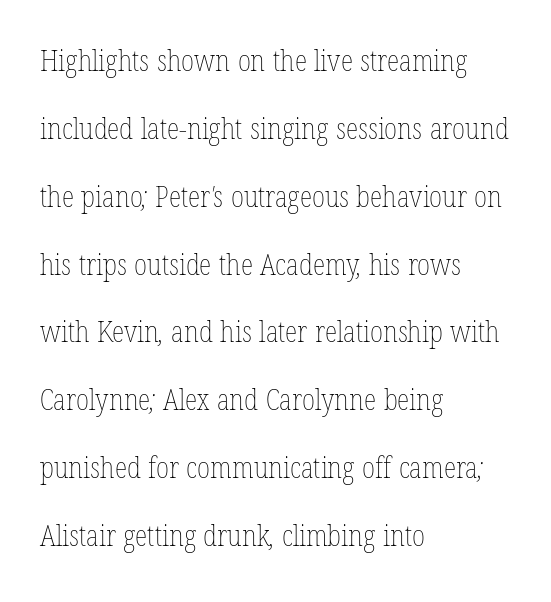
{"bold": "no", "weight": "thin", "width": "condensed", "stroke_contrast": "low", "x_height": "medium", "monospaced": "no", "underline": "no", "align": "left", "line_spacing": "loose", "line_spacing_ratio": 2.34, "letter_spacing": "normal", "letter_spacing_em": 0.0, "glyph_px": 29}
